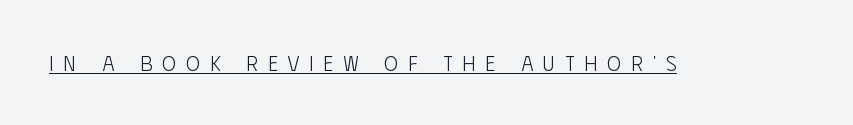
The image shows 21 px text type, upright; set unusually wide letter spacing (+0.48 em), underlined.
